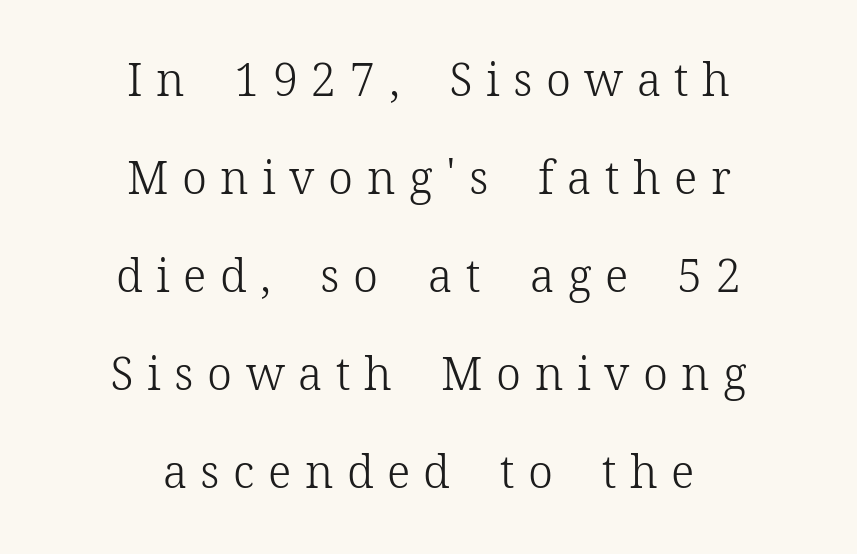
The image shows 45 px light serif type, upright; set centered, loose line spacing (2.18x), unusually wide letter spacing (+0.3 em), not underlined; low stroke contrast and a medium x-height.
